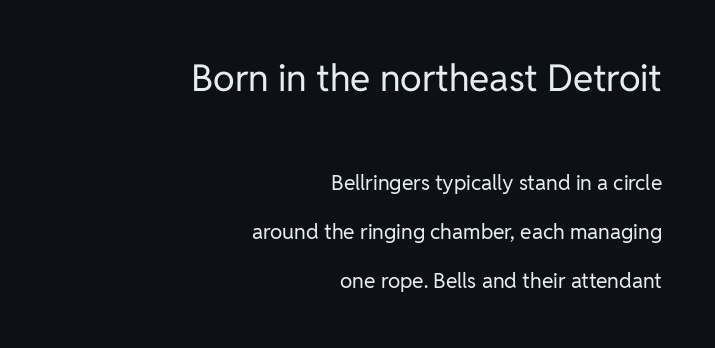
The image shows 37 px regular-weight sans-serif type, upright; set right-aligned, loose line spacing (2.32x), normal letter spacing, not underlined; the first (top) block is 1.76x larger; low stroke contrast and a medium x-height.
